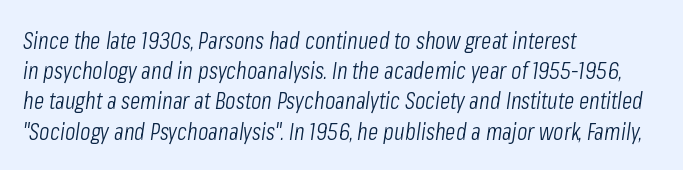
{"italic": "yes", "lean": "right", "slant_degrees": 8, "bold": "no", "underline": "no", "align": "left", "line_spacing": "normal", "line_spacing_ratio": 1.26, "letter_spacing": "normal", "letter_spacing_em": 0.0, "glyph_px": 24}
